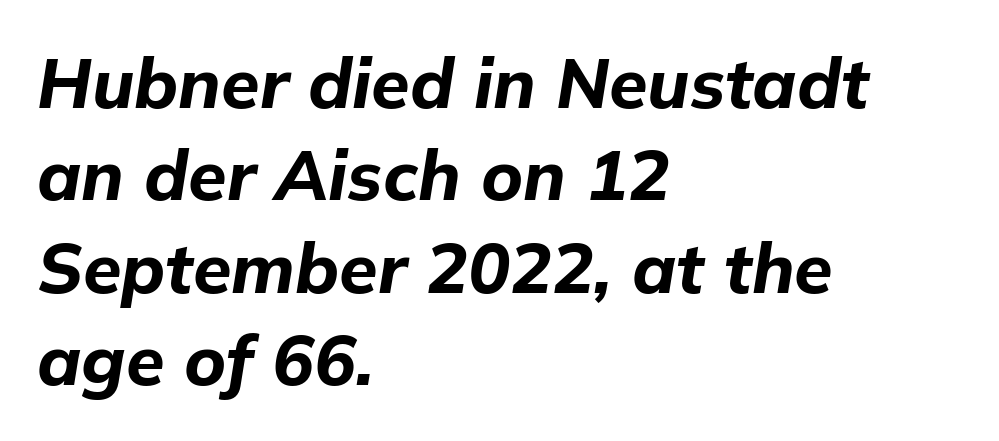
The image shows 70 px bold type, italic (leaning right); set left-aligned, normal line spacing (1.32x), normal letter spacing, not underlined; low stroke contrast and a medium x-height.
